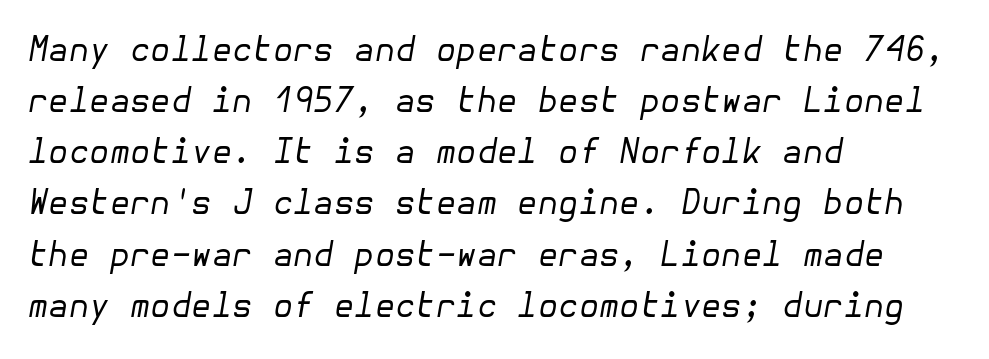
Clear beneath every line of the passage. Stem width sits at or under what a default text font uses. Students, note that the glyphs here touch the page at normal intervals. Slanted lettering throughout.
